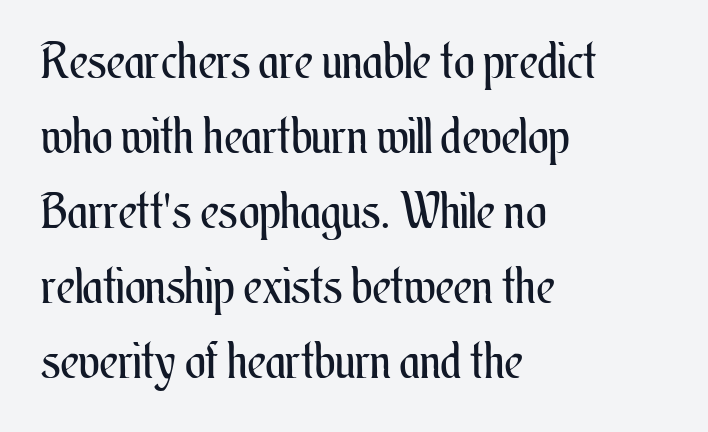
The image shows 49 px regular-weight, condensed type, upright; set left-aligned, normal line spacing (1.53x), normal letter spacing, not underlined; medium stroke contrast and a small x-height.
